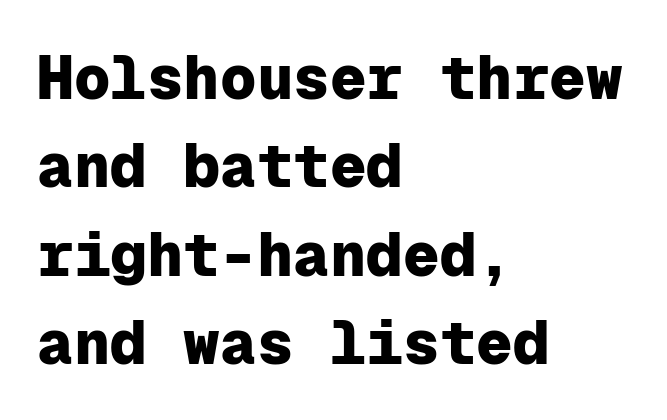
Horizontal bands of white between lines are of average thickness. Serif or sans? Sans — the stroke terminals are bare. A classic flush-left, rag-right setting is used for this passage. This is heavy type, rendered in bold. Check the space under the baseline: it is left empty. Every character here occupies the same horizontal width, giving the sample a typewriter-like rhythm.
